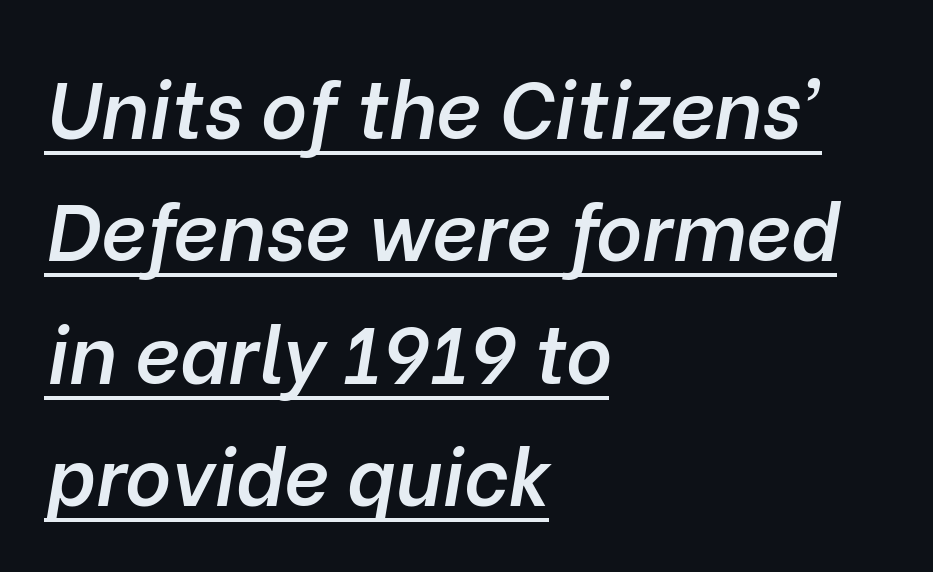
Emphasis is given by a line drawn under the lettering. Notice how the passage keeps a crisp vertical edge on the left only. Does the leading feel generous? No, just average. The letters are semibold — heavier than regular but short of a full bold.
